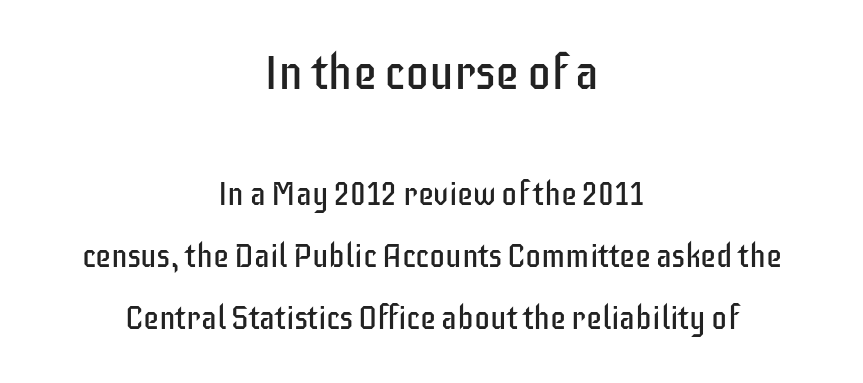
The image shows 48 px regular-weight, condensed sans-serif type, upright; set centered, loose line spacing (1.93x), normal letter spacing, not underlined; the first (top) block is 1.5x larger; low stroke contrast and a large x-height.
